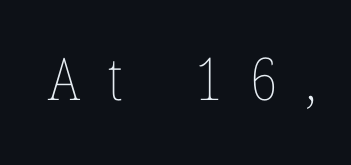
Q: Is the text bold? A: No.
Q: Is the text italic (slanted)? A: No, it is upright.
Q: Is the text underlined? A: No.
Q: Is the spacing between letters normal or unusually wide? A: Unusually wide.
Q: Width (condensed, normal, or wide)? A: Condensed.
Q: Stroke contrast? A: Low.
Q: x-height? A: Medium.
Q: Monospaced? A: No.
